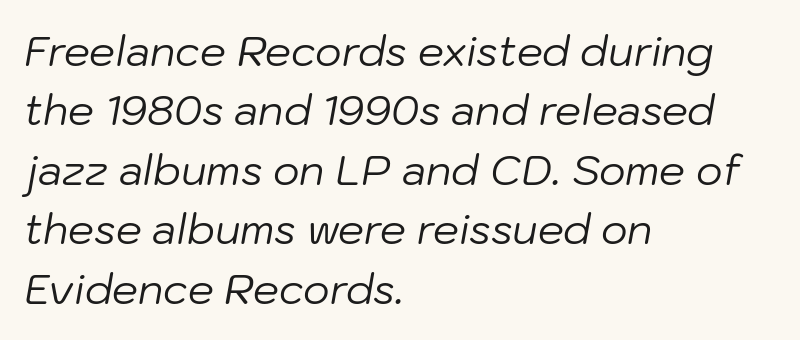
This sample keeps an unexceptional amount of space between lines. The face used here is proportionally spaced, like ordinary book or web type. The rag falls on the right side of this text block. Heaviness? Minimal to ordinary, like unemphasized prose. Quick note: underline off.
